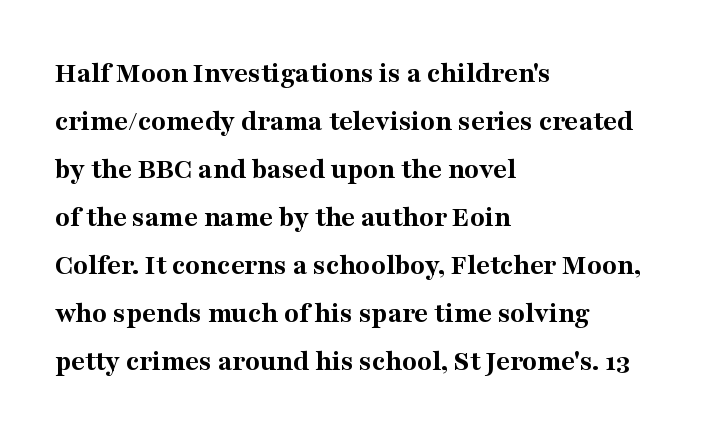
The image shows 30 px bold serif type, upright; set left-aligned, normal line spacing (1.6x), normal letter spacing, not underlined; medium stroke contrast and a medium x-height.
